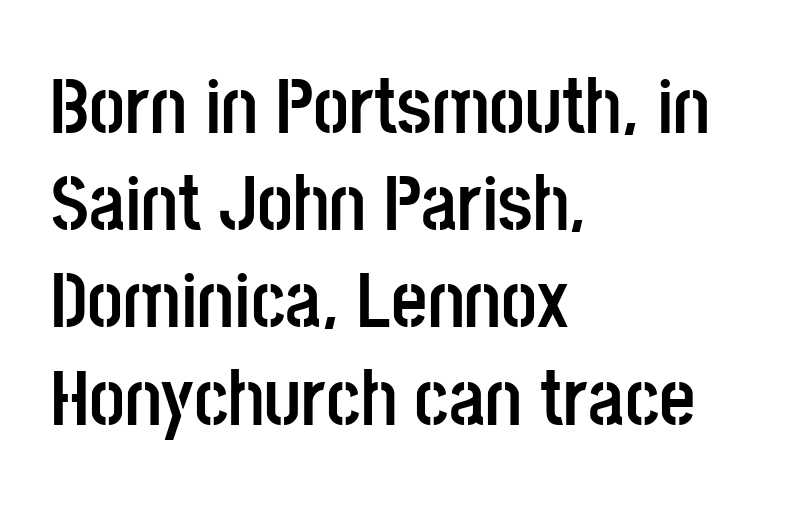
Where is the straight margin? On the left. Ordinary non-slanted type is in use. This sample uses a sans-serif face. Lines of text with bare space underneath. Every letter is thick-stroked: bold, no question. Varying glyph widths throughout — classic text-font behaviour.
